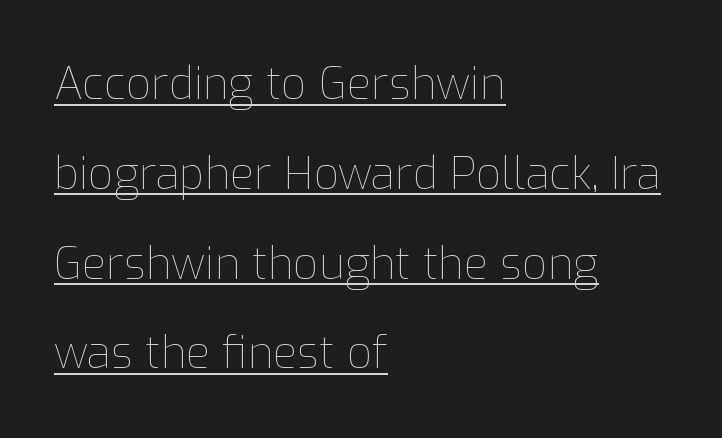
Q: Is the text bold? A: No.
Q: Is the text italic (slanted)? A: No, it is upright.
Q: Is the text underlined? A: Yes.
Q: How is the paragraph aligned? A: Left-aligned.
Q: Is the spacing between letters normal or unusually wide? A: Normal.
Q: Is the spacing between lines tight, normal or loose? A: Loose.
Q: Width (condensed, normal, or wide)? A: Normal.
Q: Stroke contrast? A: Low.
Q: x-height? A: Medium.
Q: Monospaced? A: No.
